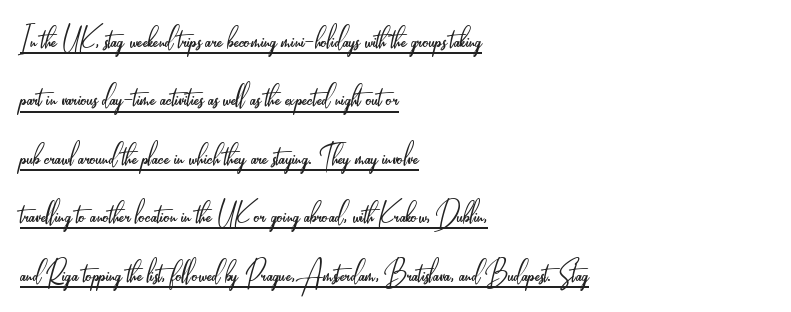
The rag falls on the right side of this text block. You could not count columns in this text — the font is proportionally spaced. Students, note that the glyphs here touch the page at normal intervals.
